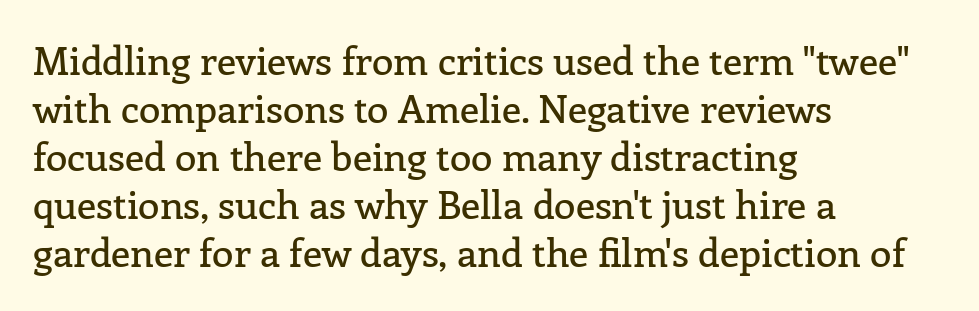
The image shows 39 px serif type, upright; set left-aligned, line spacing 1.23x, normal letter spacing, not underlined; low stroke contrast and a medium x-height.
